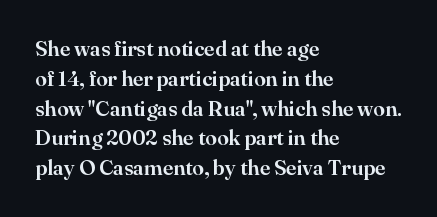
{"italic": "no", "underline": "no", "align": "left", "line_spacing": "normal", "line_spacing_ratio": 1.42, "letter_spacing": "normal", "letter_spacing_em": 0.0, "glyph_px": 21}
